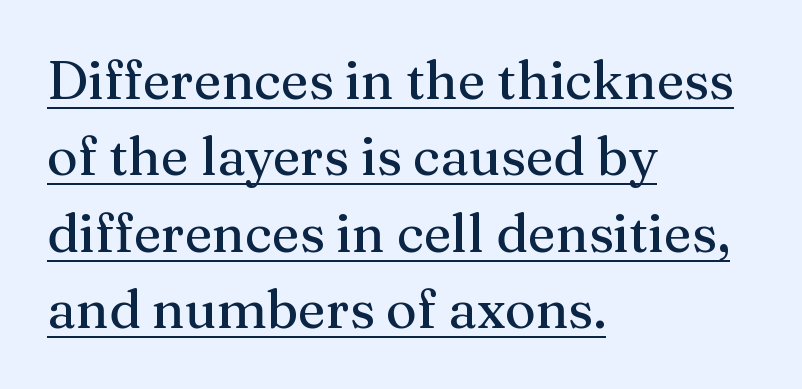
The image shows 53 px serif type, upright; set left-aligned, normal line spacing (1.44x), normal letter spacing, underlined; medium stroke contrast and a medium x-height.
